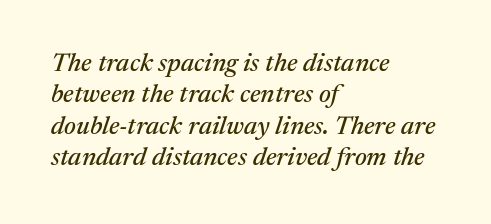
Q: Is the text italic (slanted)? A: Yes, it leans right by about 17 degrees.
Q: Is the text underlined? A: No.
Q: How is the paragraph aligned? A: Left-aligned.
Q: Is the spacing between letters normal or unusually wide? A: Normal.
